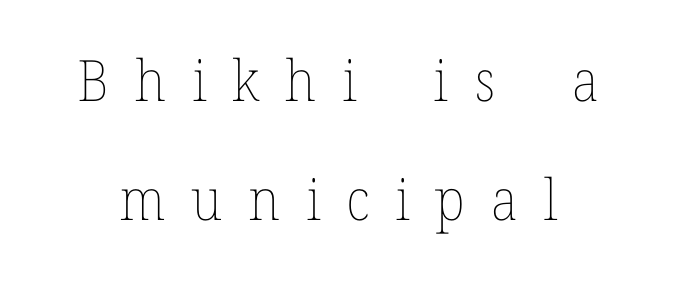
The image shows 57 px thin type, upright; set loose line spacing (2.08x), unusually wide letter spacing (+0.45 em), not underlined; low stroke contrast and a medium x-height.
